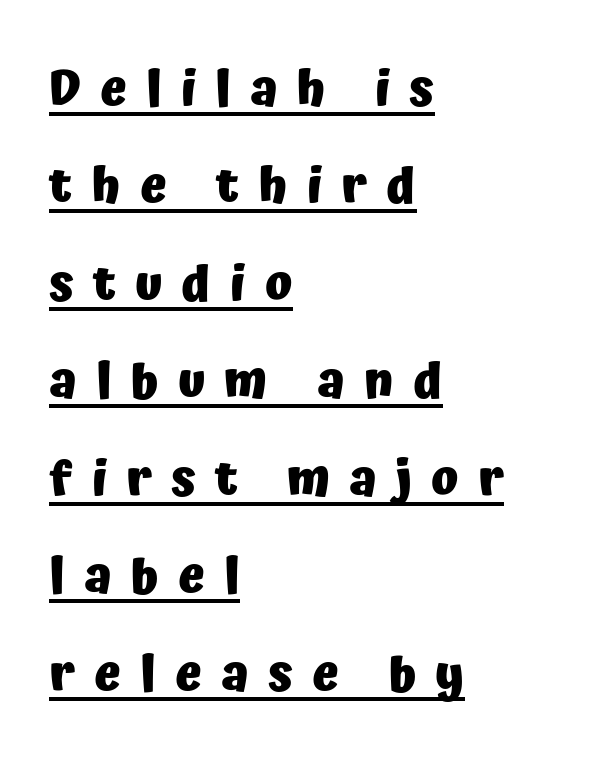
The image shows 50 px heavy sans-serif type, upright; set left-aligned, loose line spacing (1.95x), unusually wide letter spacing (+0.38 em), underlined; low stroke contrast and a medium x-height.
